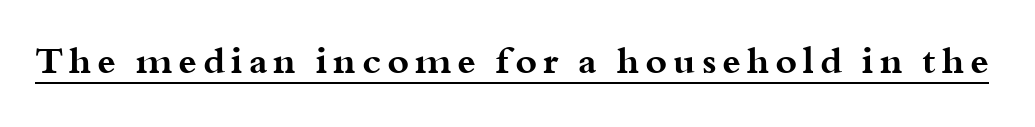
Emphasis by weight is at full strength: bold. Look at the bottom of the vertical strokes: they flare into serifs here. Is there any slant? The stems are plumb. A typographer would call this underscored text. A typesetter would call this proportional, since set widths differ per character.
